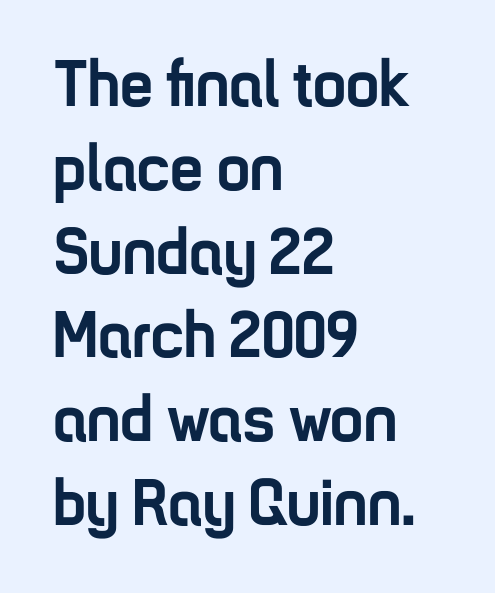
The image shows 66 px semibold, condensed sans-serif type, upright; set left-aligned, normal line spacing (1.27x), normal letter spacing, not underlined; low stroke contrast and a medium x-height.
